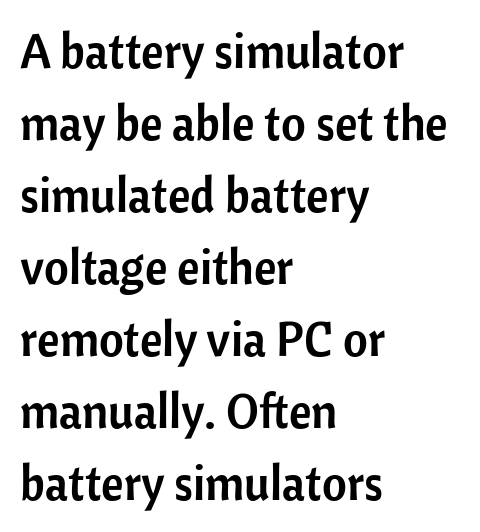
Underline: absent. Characters follow at the spacing the type designer built in. The block of text has a typical density, with ordinary space between rows. Note the varied advance widths — an 'i' is clearly narrower than an 'm'. In terms of letterform style, serifs are entirely absent. The passage is arranged the way most books set body copy — flush left.
